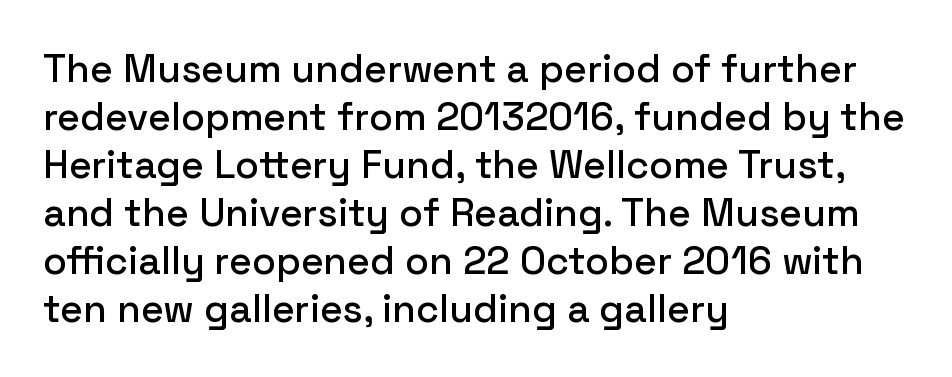
{"serif": "no", "italic": "no", "width": "normal", "stroke_contrast": "low", "x_height": "medium", "monospaced": "no", "underline": "no", "align": "left", "line_spacing_ratio": 1.23, "letter_spacing": "normal", "letter_spacing_em": 0.0, "glyph_px": 39}
